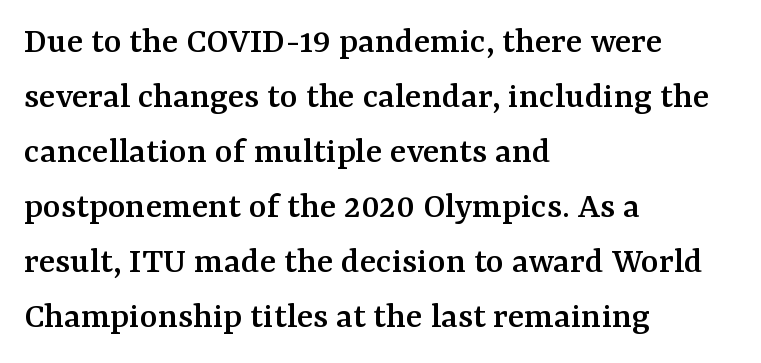
Q: Is the text italic (slanted)? A: No, it is upright.
Q: Is the typeface a serif or a sans-serif typeface? A: Serif.
Q: Is the text underlined? A: No.
Q: How is the paragraph aligned? A: Left-aligned.
Q: Is the spacing between letters normal or unusually wide? A: Normal.
Q: Is the spacing between lines tight, normal or loose? A: Normal.
Q: Width (condensed, normal, or wide)? A: Normal.
Q: Stroke contrast? A: Medium.
Q: x-height? A: Medium.
Q: Monospaced? A: No.
